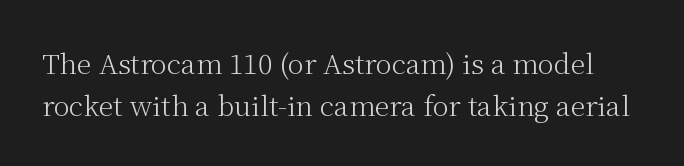
Q: Is the text bold? A: No.
Q: Is the text italic (slanted)? A: No, it is upright.
Q: Is the text underlined? A: No.
Q: Is the spacing between letters normal or unusually wide? A: Normal.
Q: Is the spacing between lines tight, normal or loose? A: Normal.
